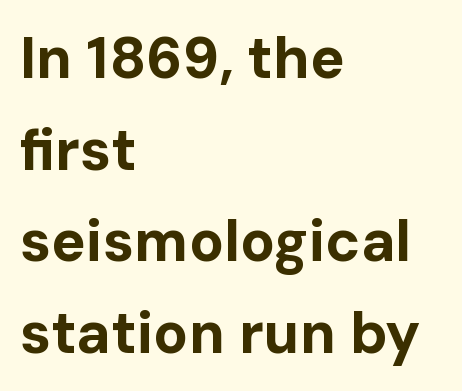
Casual observation: everything's shoved over to the left. Is this a sans? Yes — the strokes have no serifs. Quick note: underline off. A normal amount of white space separates one row of letters from the next. The strokes are fattened all the way to bold. The face used here is proportionally spaced, like ordinary book or web type.
